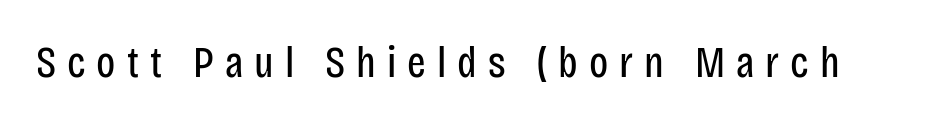
Each word looks stretched out because of the extra space between its letters. Note: no serifs on the glyphs. The foot of each line stays bare and open. Think standard paragraph weight, or any step lighter than that.
